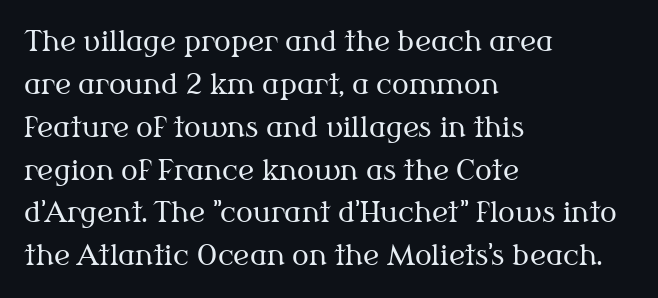
The image shows 28 px regular-weight serif type, upright; set left-aligned, normal line spacing (1.53x), normal letter spacing, not underlined; medium stroke contrast and a medium x-height.
